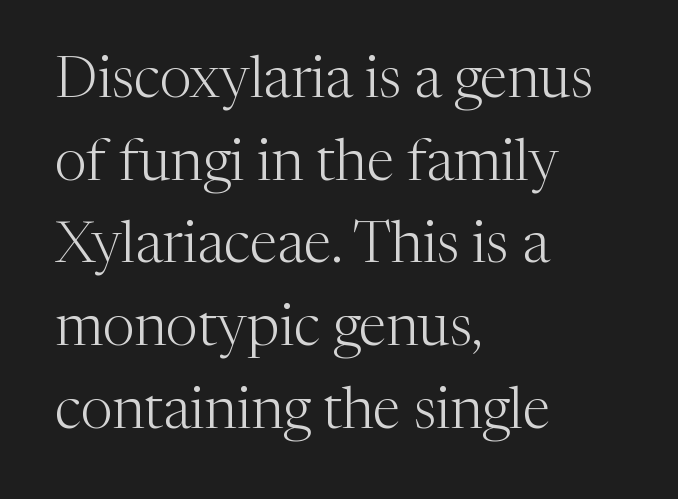
Q: Is the text bold? A: No.
Q: Is the text italic (slanted)? A: No, it is upright.
Q: Is the typeface a serif or a sans-serif typeface? A: Serif.
Q: Is the text underlined? A: No.
Q: How is the paragraph aligned? A: Left-aligned.
Q: Is the spacing between letters normal or unusually wide? A: Normal.
Q: Is the spacing between lines tight, normal or loose? A: Normal.
Q: Width (condensed, normal, or wide)? A: Normal.
Q: Stroke contrast? A: Medium.
Q: x-height? A: Medium.
Q: Monospaced? A: No.
